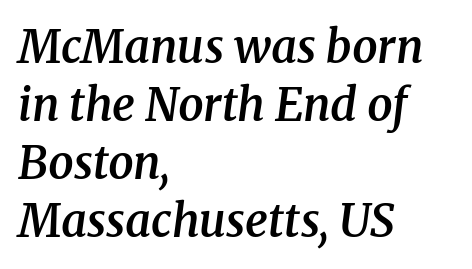
Moderately thickened strokes mark this as semibold type. Leftover space on each line is placed entirely after the last word. If you drew a line through each stem, it would be angled. Looks like regular typesetting: each glyph gets only the width it needs. Serif or sans? Serif — the stroke terminals have little feet. The lines sit at an ordinary, default distance from one another.
